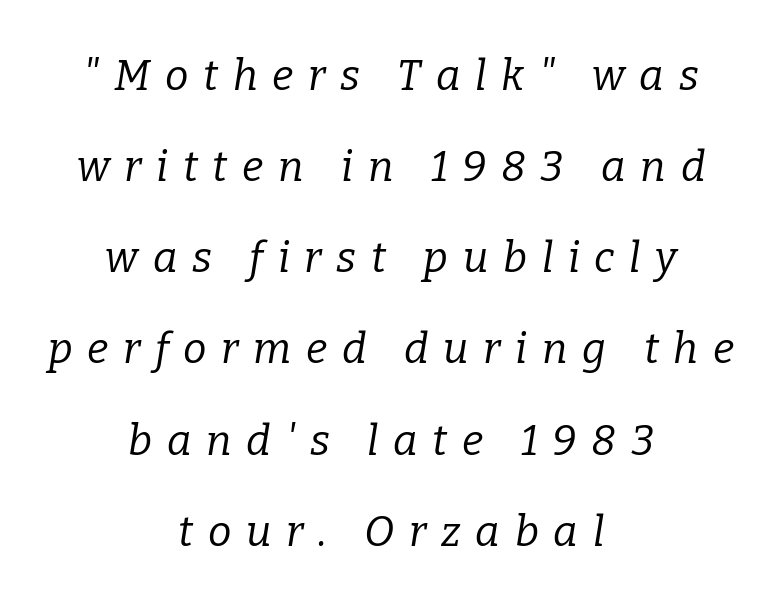
This sample trades compactness for vertical openness between lines. Where is the straight margin? There isn't one; the lines are centered. Serifs: yes, visible at the terminals of the letterforms. Ink coverage per letter is moderate at most. It's the slanting kind of type. Is this a fixed-width face? No — the glyphs have proportional, varying widths.
